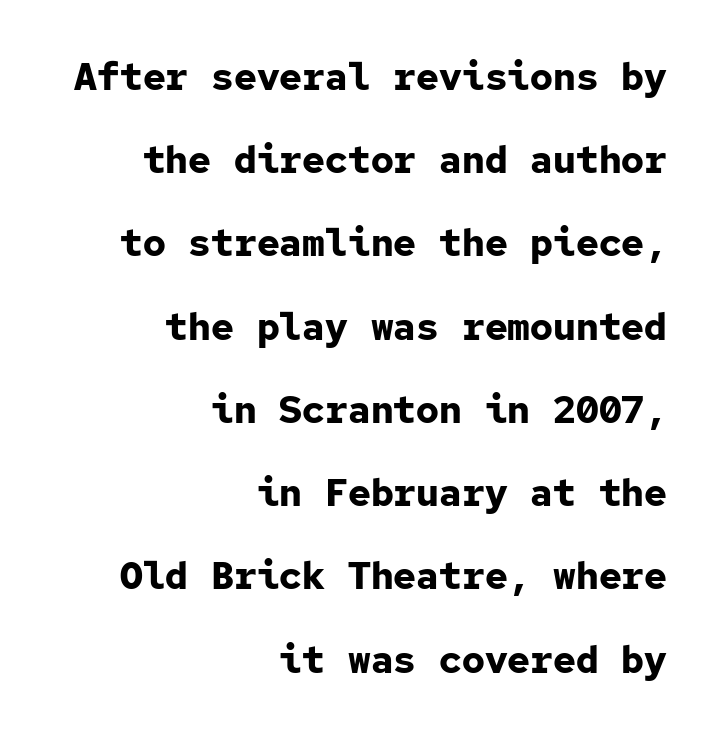
The image shows 38 px bold sans-serif type, upright, monospaced; set right-aligned, loose line spacing (2.19x), normal letter spacing, not underlined; low stroke contrast and a medium x-height.
